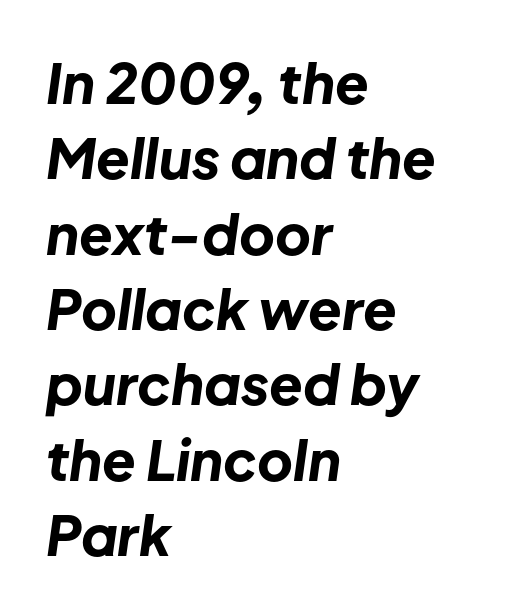
{"italic": "yes", "lean": "right", "slant_degrees": 8, "bold": "yes", "weight": "bold", "width": "normal", "stroke_contrast": "low", "x_height": "medium", "monospaced": "no", "underline": "no", "align": "left", "line_spacing": "normal", "line_spacing_ratio": 1.37, "letter_spacing": "normal", "letter_spacing_em": 0.0, "glyph_px": 55}
